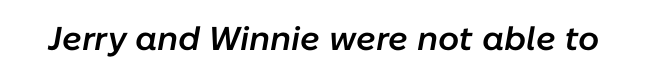
{"italic": "yes", "lean": "right", "slant_degrees": 10, "bold": "semi", "weight": "semibold", "width": "normal", "stroke_contrast": "low", "x_height": "medium", "monospaced": "no", "underline": "no", "letter_spacing": "normal", "letter_spacing_em": 0.0, "glyph_px": 33}
